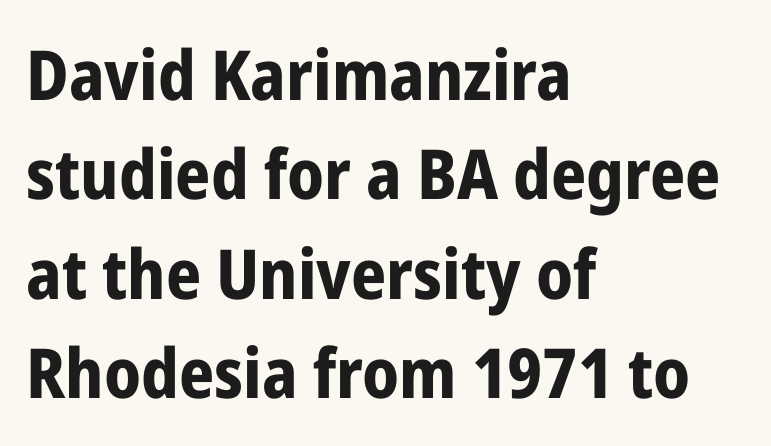
Q: Is the text bold? A: Yes.
Q: Is the text italic (slanted)? A: No, it is upright.
Q: Is the typeface a serif or a sans-serif typeface? A: Sans-serif.
Q: Is the text underlined? A: No.
Q: How is the paragraph aligned? A: Left-aligned.
Q: Is the spacing between letters normal or unusually wide? A: Normal.
Q: Is the spacing between lines tight, normal or loose? A: Normal.
Q: Width (condensed, normal, or wide)? A: Condensed.
Q: Stroke contrast? A: Low.
Q: x-height? A: Medium.
Q: Monospaced? A: No.
